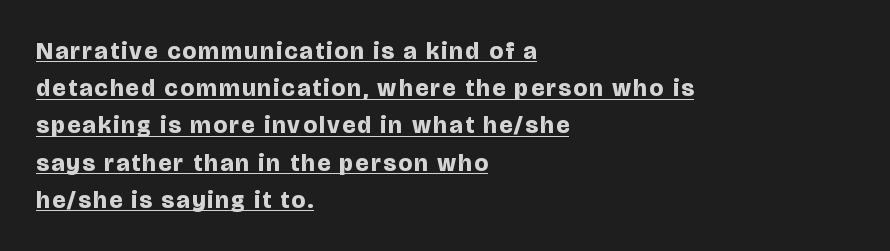
The strokes are fattened all the way to bold. Whoever set this chose a conventional vertical rhythm. Posture: straight, roman, zero tilt. This sample is left-justified, so line endings fall wherever the words run out.
